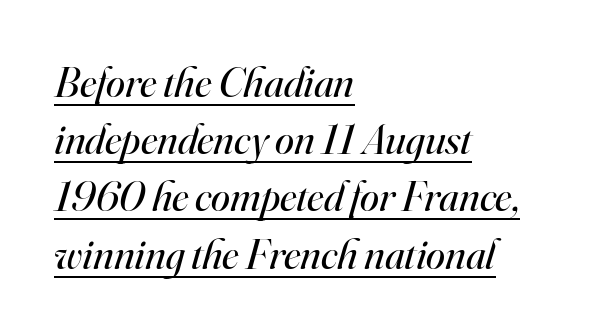
The image shows 43 px regular-weight serif type, italic (leaning right); set left-aligned, normal line spacing (1.33x), normal letter spacing, underlined; high stroke contrast and a small x-height.
